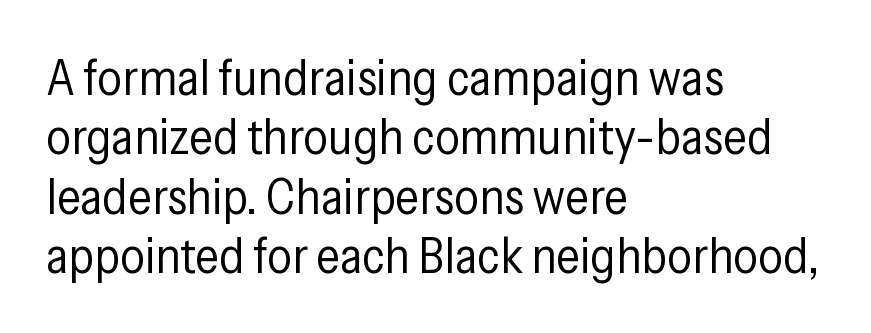
Q: Is the text bold? A: No.
Q: Is the text italic (slanted)? A: No, it is upright.
Q: Is the typeface a serif or a sans-serif typeface? A: Sans-serif.
Q: Is the text underlined? A: No.
Q: How is the paragraph aligned? A: Left-aligned.
Q: Is the spacing between letters normal or unusually wide? A: Normal.
Q: Width (condensed, normal, or wide)? A: Condensed.
Q: Stroke contrast? A: Low.
Q: x-height? A: Medium.
Q: Monospaced? A: No.
